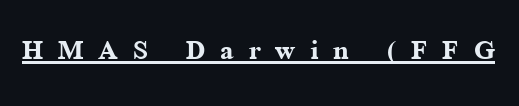
Does a line run under the words? Yes, clearly. Compared with typical body copy, the letter spacing here is much looser. Vertical strokes here are truly vertical. Heavy, bold letterforms. These lines are rendered in a variable-pitch font. Letterform terminals end in serifs throughout the passage.
